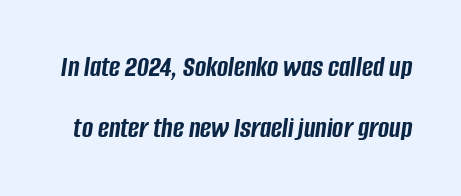
{"italic": "yes", "lean": "right", "slant_degrees": 8, "bold": "yes", "weight": "semibold", "width": "condensed", "stroke_contrast": "low", "x_height": "large", "monospaced": "no", "underline": "no", "line_spacing": "loose", "line_spacing_ratio": 2.04, "letter_spacing": "normal", "letter_spacing_em": 0.0, "glyph_px": 30}
